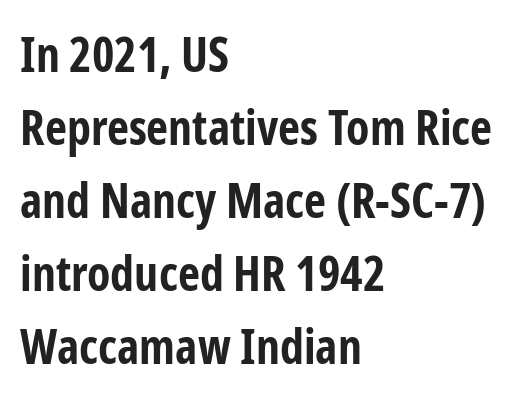
{"serif": "no", "italic": "no", "bold": "yes", "weight": "bold", "width": "condensed", "stroke_contrast": "low", "x_height": "medium", "monospaced": "no", "underline": "no", "align": "left", "line_spacing": "normal", "line_spacing_ratio": 1.52, "letter_spacing": "normal", "letter_spacing_em": 0.0, "glyph_px": 48}
